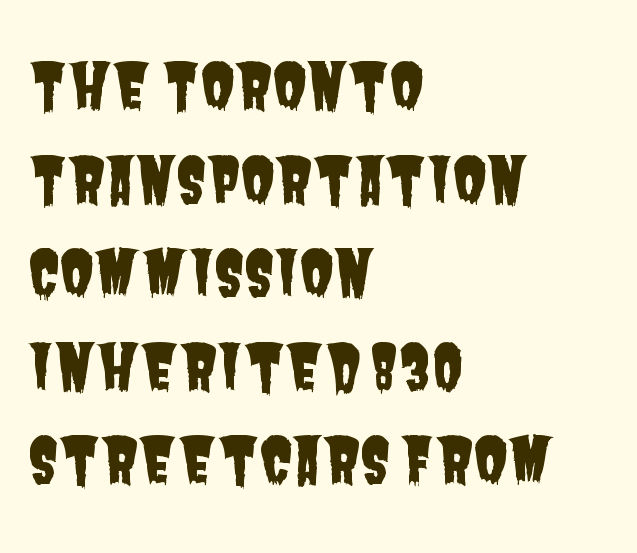
{"serif": "no", "width": "condensed", "stroke_contrast": "low", "x_height": "large", "monospaced": "no", "underline": "no", "align": "left", "line_spacing": "normal", "line_spacing_ratio": 1.51, "letter_spacing": "normal", "letter_spacing_em": 0.0, "glyph_px": 62}
